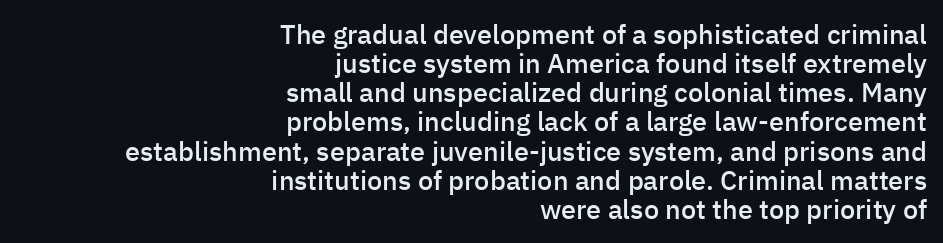
Q: Is the text bold? A: Semi-bold.
Q: Is the text italic (slanted)? A: No, it is upright.
Q: Is the text underlined? A: No.
Q: How is the paragraph aligned? A: Right-aligned.
Q: Is the spacing between letters normal or unusually wide? A: Normal.
Q: Is the spacing between lines tight, normal or loose? A: Tight.
